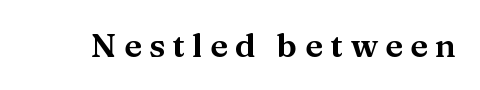
The image shows 33 px wide serif type, upright; set unusually wide letter spacing (+0.22 em), not underlined; medium stroke contrast and a medium x-height.
